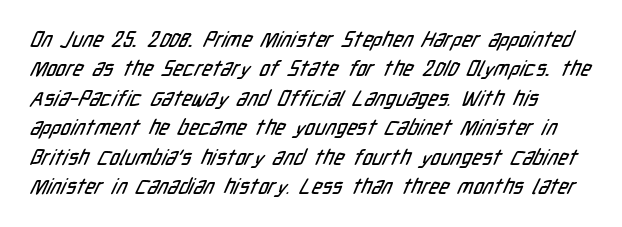
Check under the words: just untouched page. In terms of leading, this rendering sits right in the middle. The text block is weighted toward the left margin, trailing off unevenly rightward. Short note: letters normally spaced.
